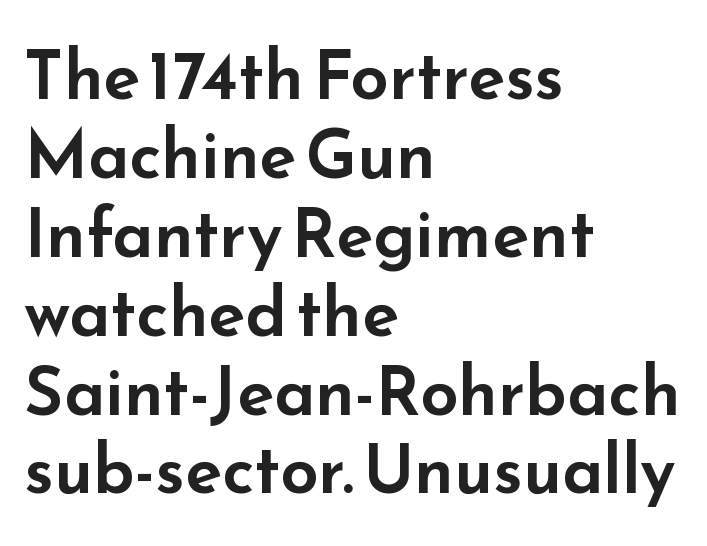
The image shows 68 px wide sans-serif type, upright; set left-aligned, line spacing 1.16x, normal letter spacing, not underlined; low stroke contrast and a small x-height.
